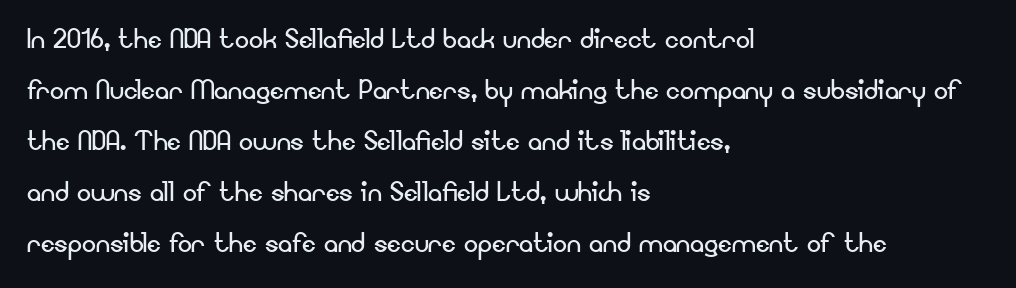
You can tell it's not italic because the verticals are truly vertical. A quiet, ordinary-to-light weight characterises the typeface. This is sans-serif lettering, the kind often seen on screens and signage. Think of a printed novel: that variable character pitch is what you see here.
